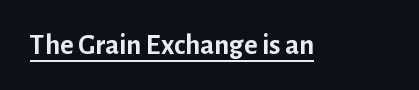
Q: Is the text bold? A: Yes.
Q: Is the text italic (slanted)? A: No, it is upright.
Q: Is the typeface a serif or a sans-serif typeface? A: Sans-serif.
Q: Is the text underlined? A: Yes.
Q: Is the spacing between letters normal or unusually wide? A: Normal.
Q: Width (condensed, normal, or wide)? A: Normal.
Q: Stroke contrast? A: Low.
Q: x-height? A: Medium.
Q: Monospaced? A: No.
